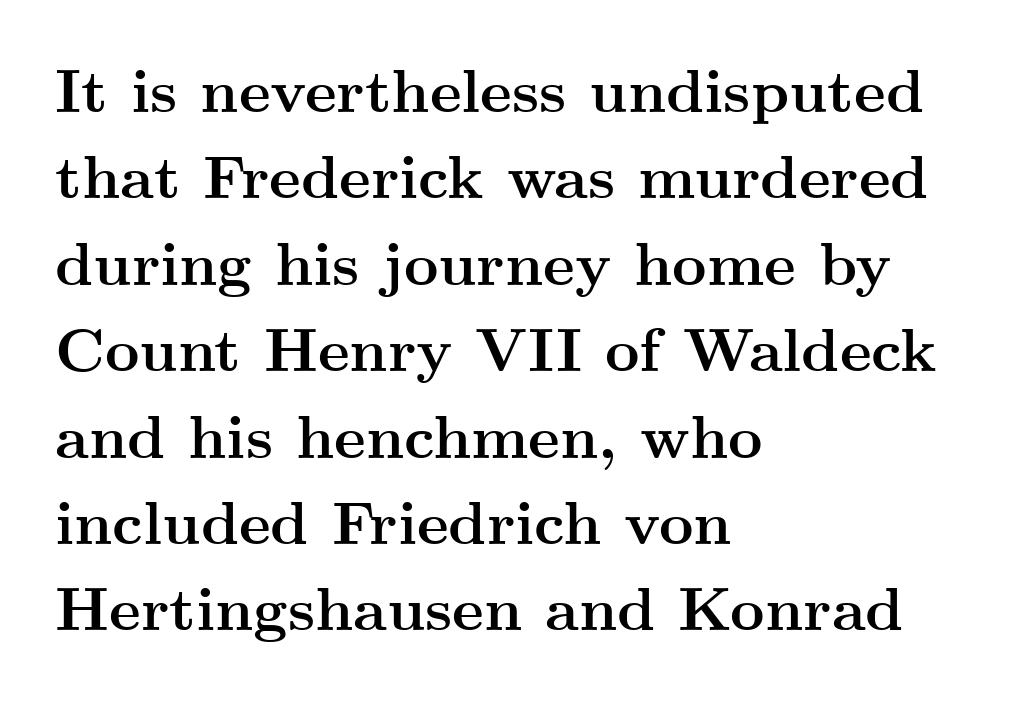
Summary of vertical rhythm: regular, with standard interline spacing. Yep, those are serifs on the letters. The rendering uses a bold face; every stroke is thick and dark. Layout note: lines flush left. This sample uses plain, unmodified letter spacing.
